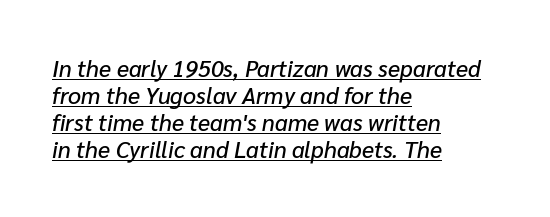
{"italic": "yes", "lean": "right", "slant_degrees": 10, "underline": "yes", "align": "left", "line_spacing_ratio": 1.18, "letter_spacing": "normal", "letter_spacing_em": 0.0, "glyph_px": 23}
